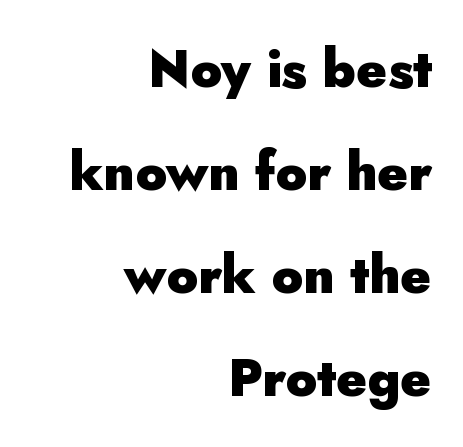
{"serif": "no", "italic": "no", "bold": "yes", "weight": "heavy", "width": "normal", "stroke_contrast": "low", "x_height": "small", "monospaced": "no", "underline": "no", "align": "right", "line_spacing": "loose", "line_spacing_ratio": 1.98, "letter_spacing": "normal", "letter_spacing_em": 0.0, "glyph_px": 52}
